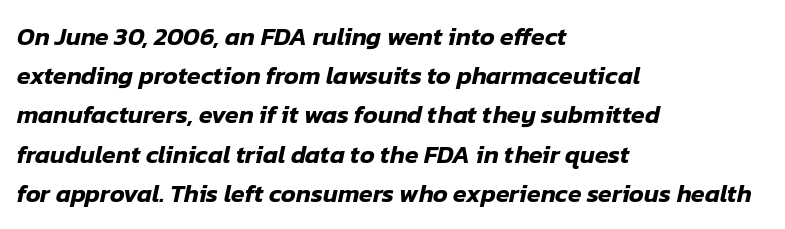
Each line starts at the same left margin while the right side varies. Letters rest on an invisible, unmarked baseline. Rows of type keep a routine distance in the vertical direction. This is oblique type, the kind used for emphasis or titles. No extra tracking has been applied to these lines.
